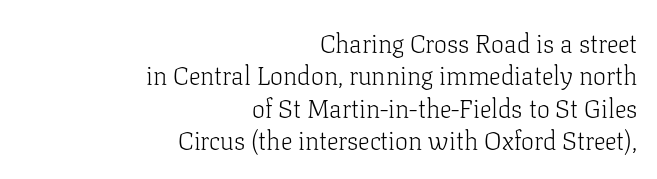
Q: Is the text bold? A: No.
Q: Is the text italic (slanted)? A: No, it is upright.
Q: Is the text underlined? A: No.
Q: How is the paragraph aligned? A: Right-aligned.
Q: Is the spacing between letters normal or unusually wide? A: Normal.
Q: Is the spacing between lines tight, normal or loose? A: Normal.
